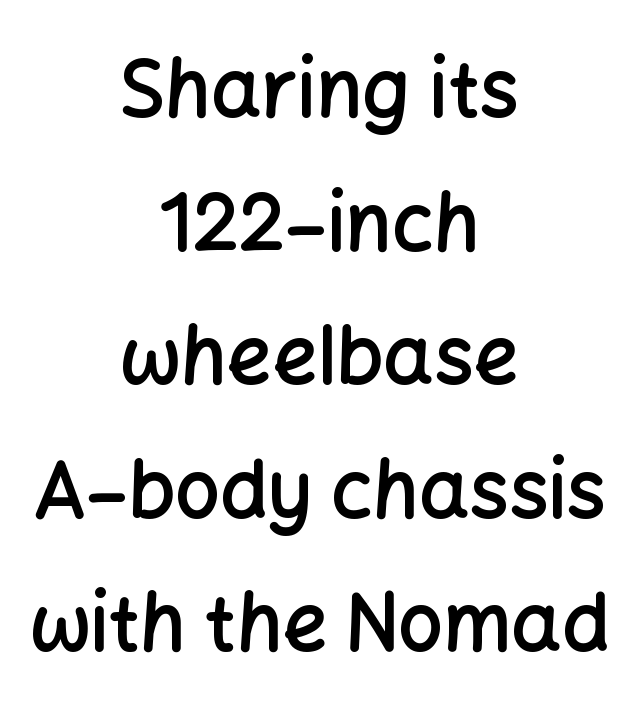
Rows of type keep a routine distance in the vertical direction. Visually the block forms a symmetrical silhouette, jagged on both flanks. Nobody touched the tracking dial on this one. No word sits above an underline. A bit beefed up — I'd call it semibold rather than bold. Stroke terminals: plain, sans-serif.
